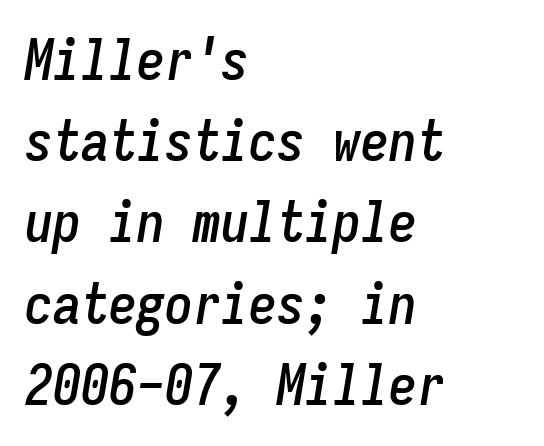
Q: Is the text italic (slanted)? A: Yes, it leans right by about 9 degrees.
Q: Is the text underlined? A: No.
Q: How is the paragraph aligned? A: Left-aligned.
Q: Is the spacing between letters normal or unusually wide? A: Normal.
Q: Is the spacing between lines tight, normal or loose? A: Normal.
Q: Width (condensed, normal, or wide)? A: Condensed.
Q: Stroke contrast? A: Low.
Q: x-height? A: Medium.
Q: Monospaced? A: Yes.
